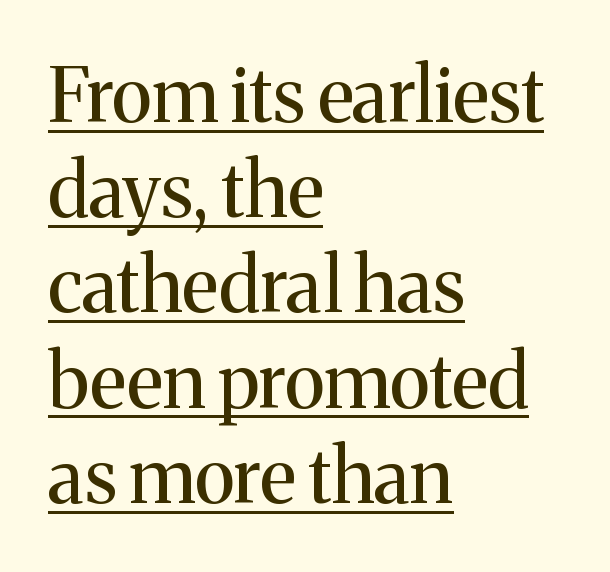
This rendering features underlined lettering. Layout note: lines flush left. Serifs: yes, visible at the terminals of the letterforms. The letters stand straight up with perfectly vertical stems. Compared with typical body copy, the letter spacing here is the same.
